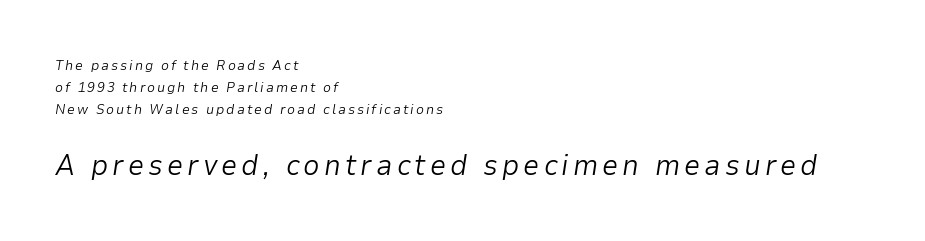
{"italic": "yes", "lean": "right", "slant_degrees": 9, "bold": "no", "weight": "light", "width": "normal", "stroke_contrast": "low", "x_height": "medium", "monospaced": "no", "underline": "no", "align": "left", "line_spacing": "normal", "line_spacing_ratio": 1.58, "larger_block": "second", "size_ratio": 2.07, "glyph_px": 29}
